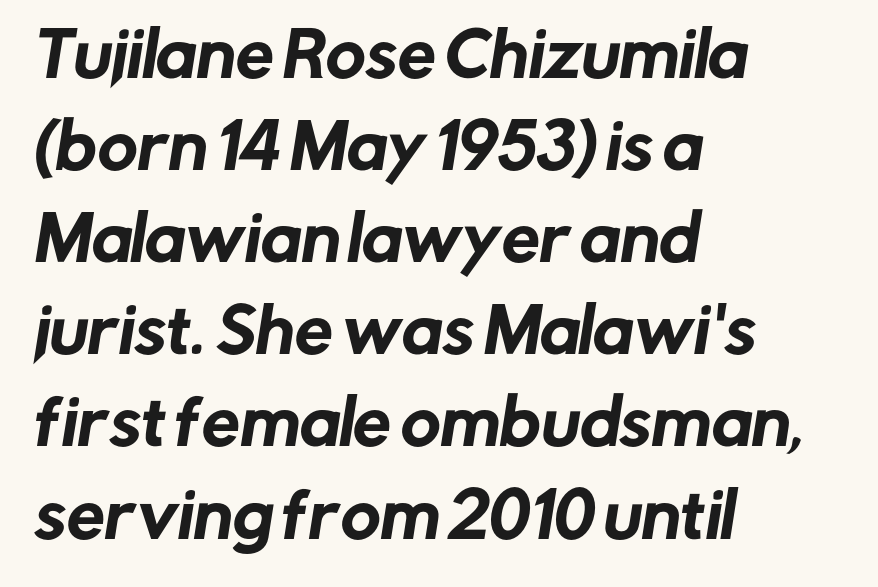
Q: Is the typeface a serif or a sans-serif typeface? A: Sans-serif.
Q: Is the text underlined? A: No.
Q: How is the paragraph aligned? A: Left-aligned.
Q: Is the spacing between letters normal or unusually wide? A: Normal.
Q: Is the spacing between lines tight, normal or loose? A: Normal.
Q: Width (condensed, normal, or wide)? A: Normal.
Q: Stroke contrast? A: Low.
Q: x-height? A: Medium.
Q: Monospaced? A: No.
